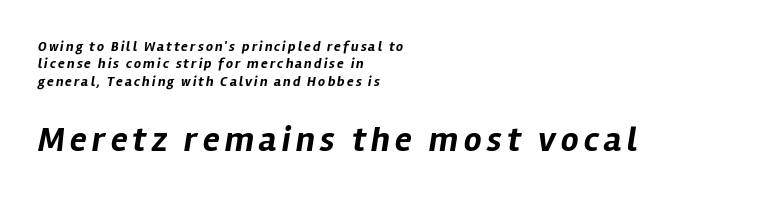
{"italic": "yes", "lean": "right", "slant_degrees": 12, "bold": "yes", "weight": "bold", "width": "normal", "stroke_contrast": "low", "x_height": "medium", "monospaced": "no", "underline": "no", "align": "left", "line_spacing": "normal", "line_spacing_ratio": 1.25, "larger_block": "second", "size_ratio": 2.5, "glyph_px": 35}
